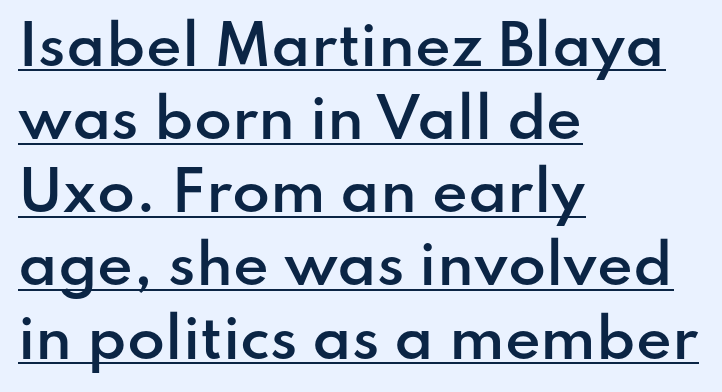
{"serif": "no", "italic": "no", "bold": "semi", "weight": "semibold", "width": "normal", "stroke_contrast": "low", "x_height": "small", "monospaced": "no", "underline": "yes", "align": "left", "line_spacing": "normal", "line_spacing_ratio": 1.33, "letter_spacing": "normal", "letter_spacing_em": 0.0, "glyph_px": 55}
